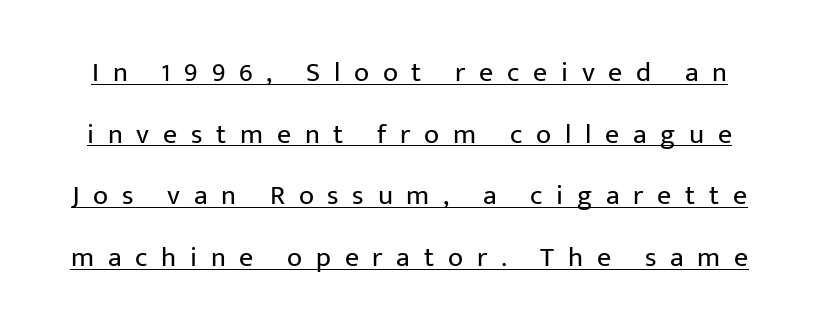
Descenders here cross a horizontal rule under the line. Posture: vertical. Is the letter spacing exaggerated? Yes — the characters are pushed far apart. Classification — sans serif.
